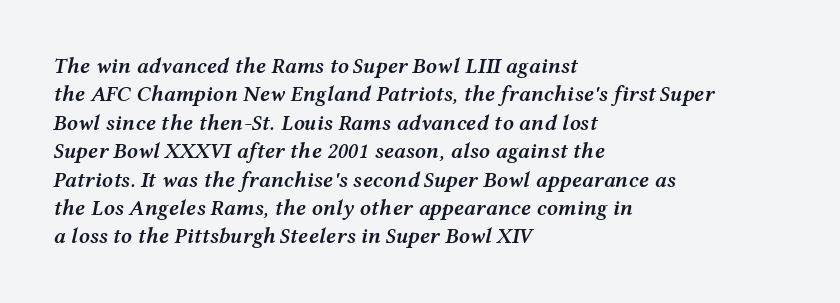
The image shows 22 px text type, italic (leaning right); set left-aligned, normal line spacing (1.29x), normal letter spacing, not underlined.
